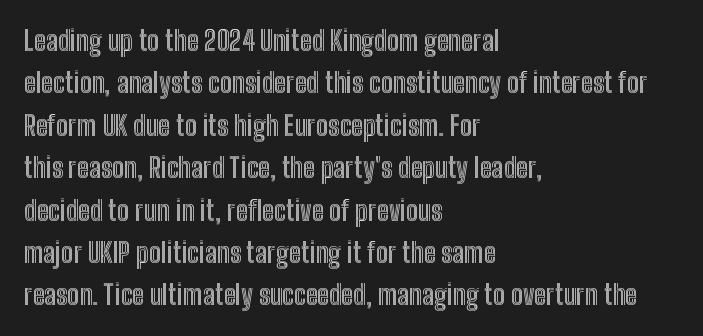
Successive baselines arrive at the customary interval. Tall strokes in this sample are plumb rather than angled. Where is the straight margin? On the left. Lines of text with bare space underneath. Each word holds together tightly as a unit, with standard inter-letter gaps.
